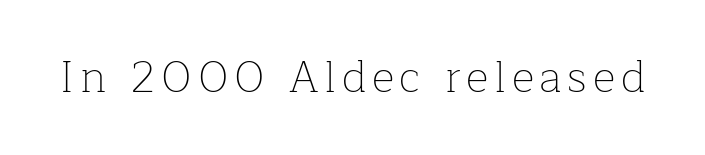
Q: Is the text bold? A: No.
Q: Is the text italic (slanted)? A: No, it is upright.
Q: Is the typeface a serif or a sans-serif typeface? A: Serif.
Q: Is the text underlined? A: No.
Q: Width (condensed, normal, or wide)? A: Normal.
Q: Stroke contrast? A: Low.
Q: x-height? A: Medium.
Q: Monospaced? A: No.
